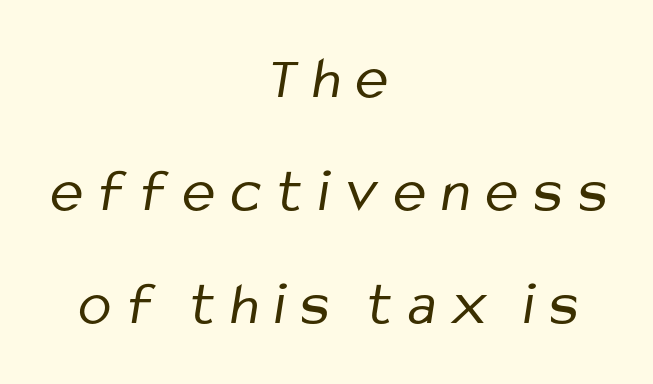
{"serif": "no", "bold": "no", "weight": "regular", "width": "condensed", "stroke_contrast": "low", "x_height": "medium", "monospaced": "no", "underline": "no", "align": "center", "line_spacing_ratio": 1.85, "letter_spacing": "wide", "letter_spacing_em": 0.25, "glyph_px": 61}
